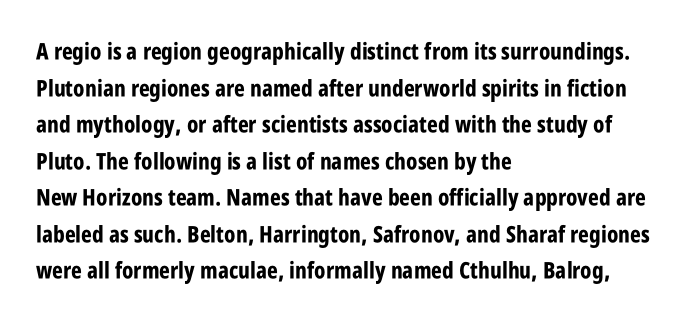
Q: Is the text bold? A: Yes.
Q: Is the text italic (slanted)? A: No, it is upright.
Q: Is the text underlined? A: No.
Q: How is the paragraph aligned? A: Left-aligned.
Q: Is the spacing between letters normal or unusually wide? A: Normal.
Q: Is the spacing between lines tight, normal or loose? A: Normal.
